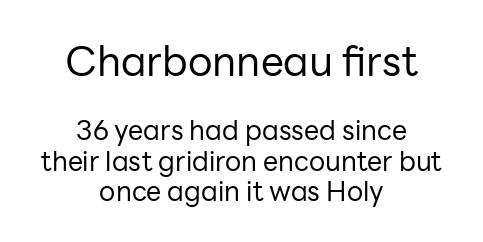
{"serif": "no", "italic": "no", "bold": "no", "weight": "regular", "width": "normal", "stroke_contrast": "low", "x_height": "medium", "monospaced": "no", "underline": "no", "align": "center", "line_spacing": "tight", "line_spacing_ratio": 1.13, "letter_spacing": "normal", "letter_spacing_em": 0.0, "larger_block": "first", "size_ratio": 1.52, "glyph_px": 41}
